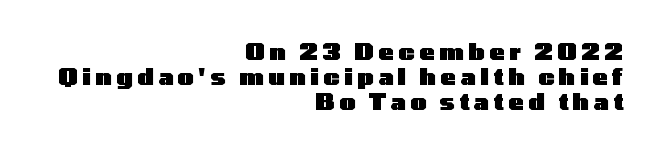
{"italic": "no", "bold": "yes", "underline": "no", "align": "right", "line_spacing": "tight", "line_spacing_ratio": 1.08, "glyph_px": 23}
